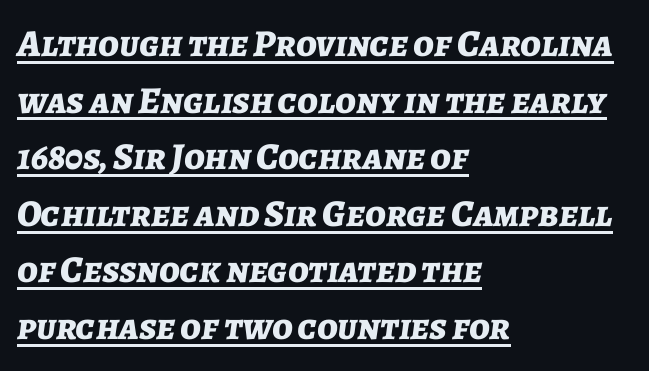
Q: Is the text bold? A: Yes.
Q: Is the text italic (slanted)? A: Yes, it leans right by about 7 degrees.
Q: Is the text underlined? A: Yes.
Q: How is the paragraph aligned? A: Left-aligned.
Q: Is the spacing between letters normal or unusually wide? A: Normal.
Q: Is the spacing between lines tight, normal or loose? A: Normal.
Q: Width (condensed, normal, or wide)? A: Normal.
Q: Stroke contrast? A: Low.
Q: x-height? A: Medium.
Q: Monospaced? A: No.
